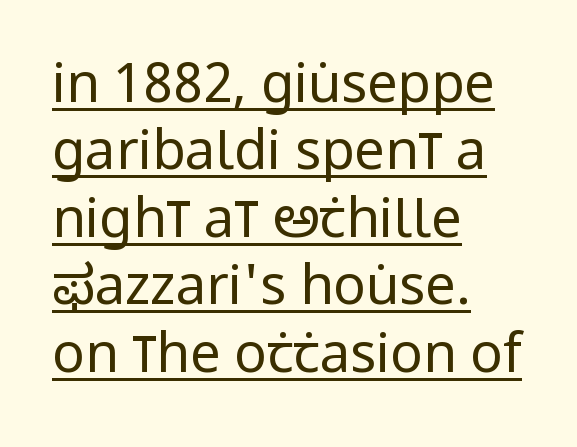
Q: Is the text bold? A: No.
Q: Is the text italic (slanted)? A: No, it is upright.
Q: Is the typeface a serif or a sans-serif typeface? A: Sans-serif.
Q: Is the text underlined? A: Yes.
Q: How is the paragraph aligned? A: Left-aligned.
Q: Is the spacing between letters normal or unusually wide? A: Normal.
Q: Is the spacing between lines tight, normal or loose? A: Normal.
Q: Width (condensed, normal, or wide)? A: Condensed.
Q: Stroke contrast? A: Low.
Q: x-height? A: Large.
Q: Monospaced? A: No.
